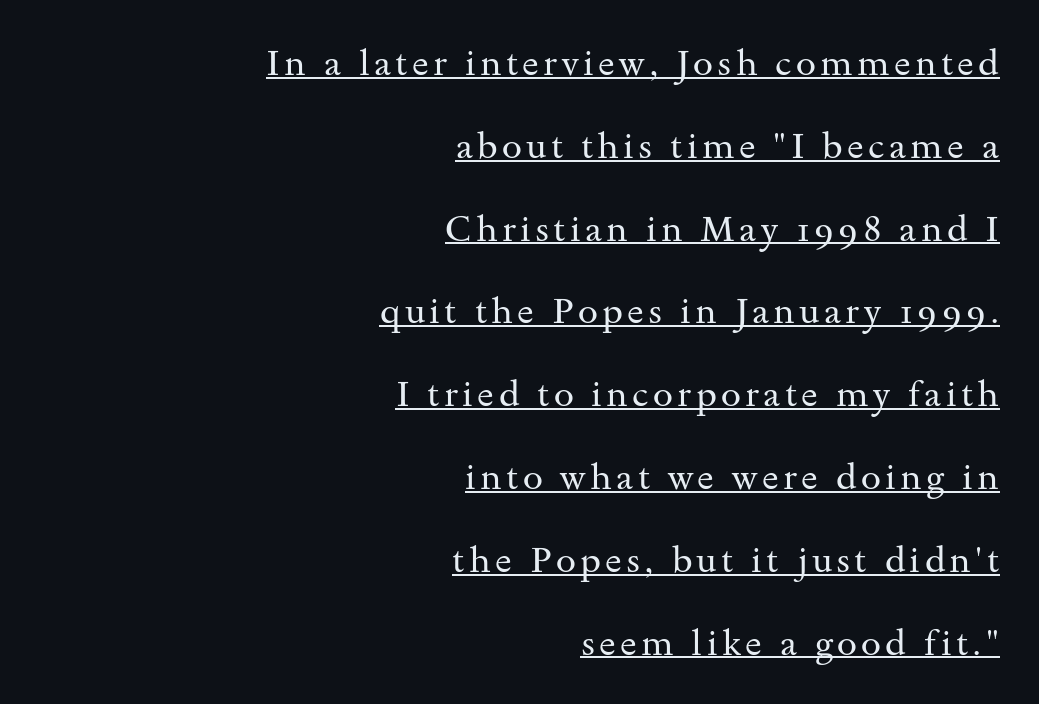
The image shows 36 px regular-weight, wide serif type, upright; set right-aligned, loose line spacing (2.3x), underlined; medium stroke contrast and a small x-height.
